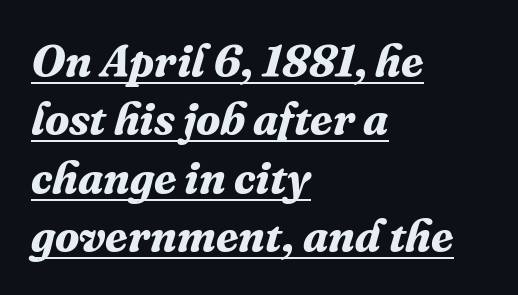
{"serif": "yes", "italic": "yes", "lean": "right", "slant_degrees": 16, "bold": "yes", "weight": "bold", "width": "normal", "stroke_contrast": "medium", "x_height": "medium", "monospaced": "no", "underline": "yes", "align": "left", "line_spacing": "normal", "line_spacing_ratio": 1.3, "letter_spacing": "normal", "letter_spacing_em": 0.0, "glyph_px": 45}
